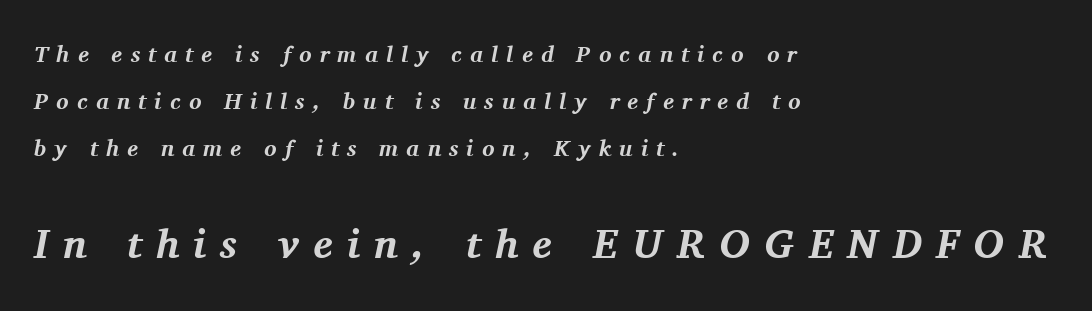
Each row of text sits above clean, open space. Compared with an ordinary text face, these strokes are far heavier — a full bold. Do the characters align in a grid? No, the font is proportional. Every character sits at an angle, as italics do.
